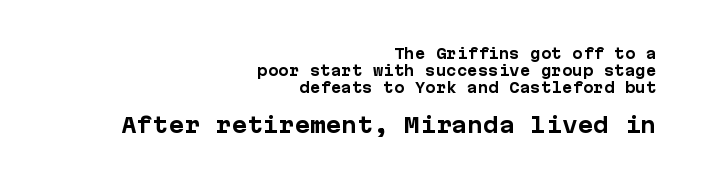
Q: Is the text bold? A: Yes.
Q: Is the text italic (slanted)? A: No, it is upright.
Q: Is the text underlined? A: No.
Q: How is the paragraph aligned? A: Right-aligned.
Q: Is the spacing between letters normal or unusually wide? A: Normal.
Q: Which block of text is set in a larger size, the first (top) or the second (bottom)? A: The second (bottom) one.
